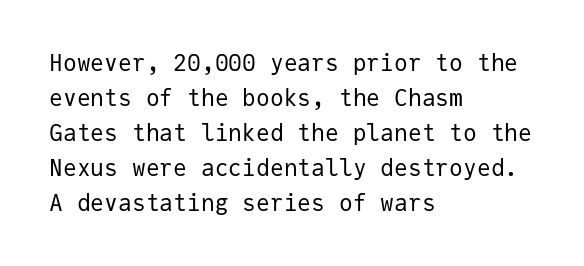
Q: Is the text bold? A: No.
Q: Is the text italic (slanted)? A: No, it is upright.
Q: Is the text underlined? A: No.
Q: How is the paragraph aligned? A: Left-aligned.
Q: Is the spacing between letters normal or unusually wide? A: Normal.
Q: Is the spacing between lines tight, normal or loose? A: Normal.
